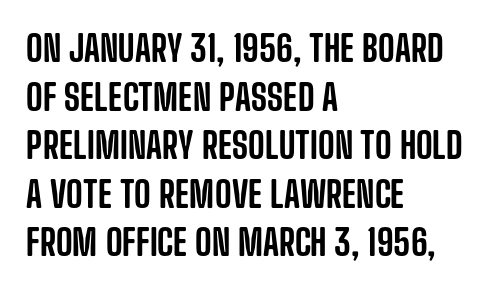
Q: Is the text italic (slanted)? A: No, it is upright.
Q: Is the typeface a serif or a sans-serif typeface? A: Sans-serif.
Q: Is the text underlined? A: No.
Q: How is the paragraph aligned? A: Left-aligned.
Q: Is the spacing between letters normal or unusually wide? A: Normal.
Q: Is the spacing between lines tight, normal or loose? A: Normal.
Q: Width (condensed, normal, or wide)? A: Condensed.
Q: Stroke contrast? A: Low.
Q: x-height? A: Large.
Q: Monospaced? A: No.
